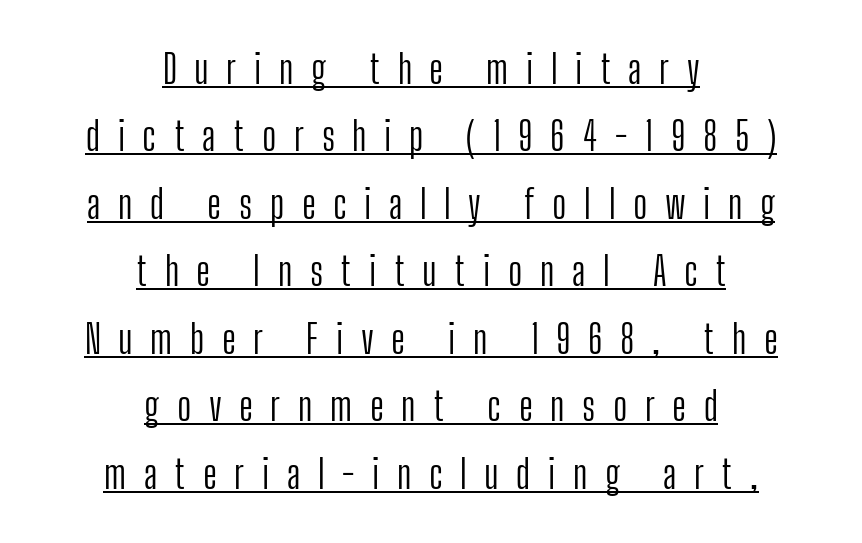
{"serif": "no", "italic": "no", "bold": "no", "weight": "light", "width": "condensed", "stroke_contrast": "low", "x_height": "medium", "monospaced": "no", "underline": "yes", "align": "center", "line_spacing_ratio": 1.73, "letter_spacing": "wide", "letter_spacing_em": 0.45, "glyph_px": 39}
